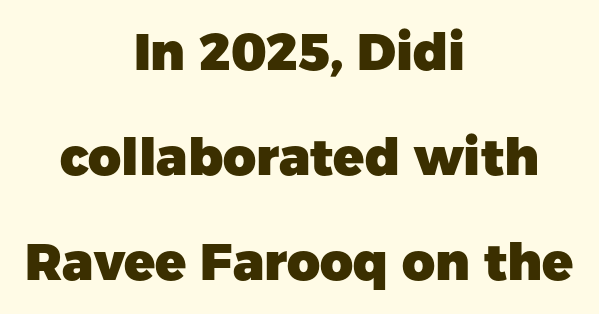
{"serif": "no", "italic": "no", "bold": "yes", "weight": "heavy", "width": "normal", "stroke_contrast": "low", "x_height": "medium", "monospaced": "no", "underline": "no", "align": "center", "line_spacing": "loose", "line_spacing_ratio": 2.06, "letter_spacing": "normal", "letter_spacing_em": 0.0, "glyph_px": 51}
